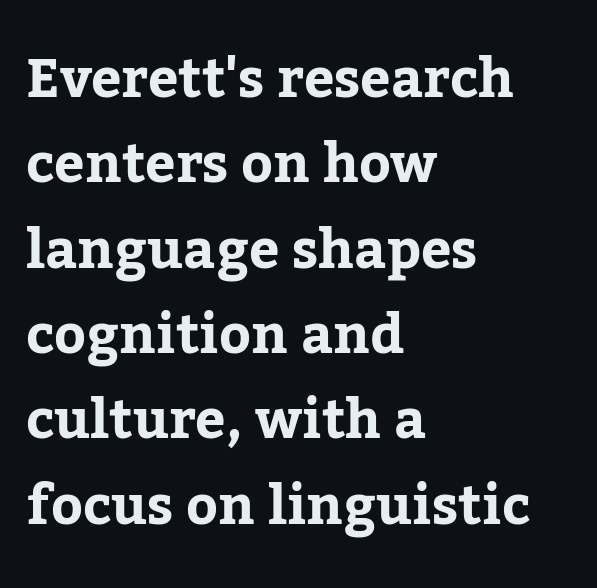
{"serif": "yes", "italic": "no", "width": "normal", "stroke_contrast": "low", "x_height": "medium", "monospaced": "no", "underline": "no", "align": "left", "line_spacing": "normal", "line_spacing_ratio": 1.58, "letter_spacing": "normal", "letter_spacing_em": 0.0, "glyph_px": 54}
